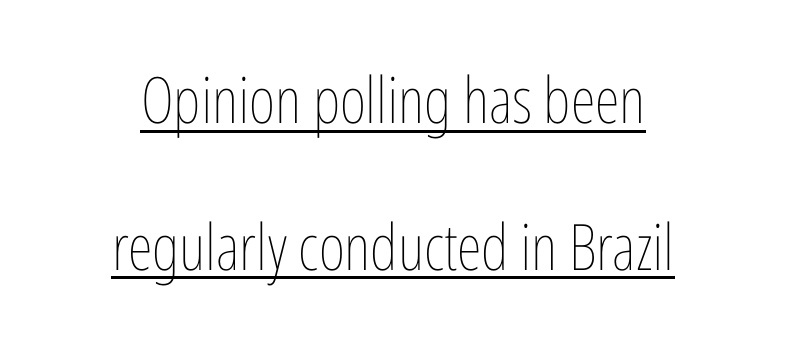
Q: Is the text bold? A: No.
Q: Is the text italic (slanted)? A: No, it is upright.
Q: Is the text underlined? A: Yes.
Q: How is the paragraph aligned? A: Centered.
Q: Is the spacing between letters normal or unusually wide? A: Normal.
Q: Is the spacing between lines tight, normal or loose? A: Loose.
Q: Width (condensed, normal, or wide)? A: Condensed.
Q: Stroke contrast? A: Low.
Q: x-height? A: Medium.
Q: Monospaced? A: No.
